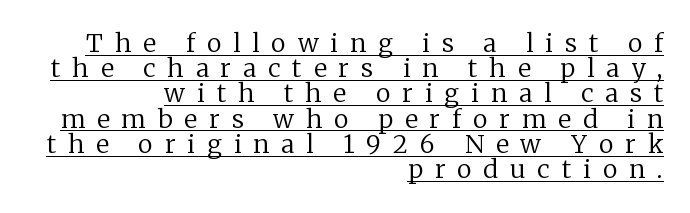
The image shows 25 px text type, upright; set right-aligned, tight line spacing (1.01x), unusually wide letter spacing (+0.48 em), underlined.
